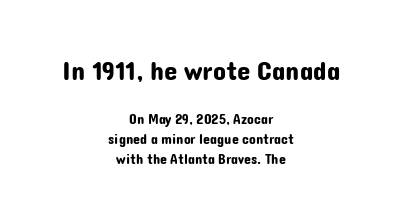
Q: Is the text italic (slanted)? A: No, it is upright.
Q: Is the text underlined? A: No.
Q: How is the paragraph aligned? A: Centered.
Q: Is the spacing between letters normal or unusually wide? A: Normal.
Q: Is the spacing between lines tight, normal or loose? A: Normal.
Q: Which block of text is set in a larger size, the first (top) or the second (bottom)? A: The first (top) one.
